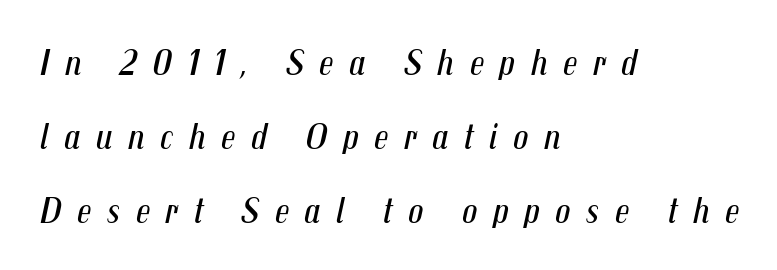
{"italic": "yes", "lean": "right", "slant_degrees": 12, "bold": "no", "weight": "regular", "width": "condensed", "stroke_contrast": "medium", "x_height": "medium", "monospaced": "no", "underline": "no", "align": "left", "line_spacing": "loose", "line_spacing_ratio": 1.95, "letter_spacing": "wide", "letter_spacing_em": 0.4, "glyph_px": 38}
